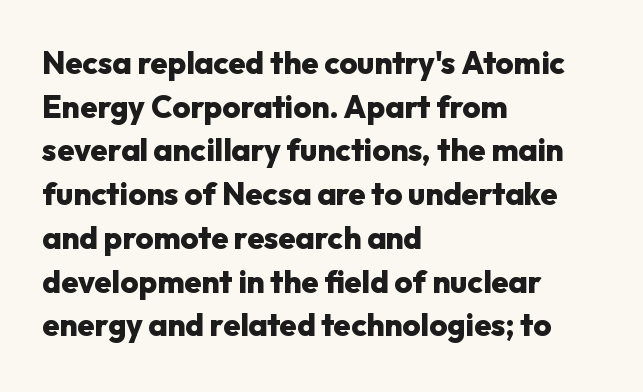
This rendering features lettering with no underline. As a designer I'd log this as weight 700, bold. Spacing between characters is what you'd get straight out of the box. Quick note: interline space is typical. A typesetter would label this face a sans.
